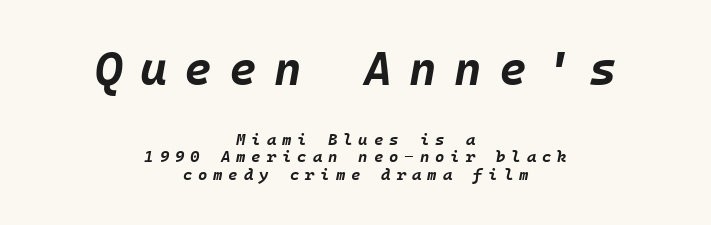
Would a proofreader flag this as italicized? Yes. This sample is center-justified, so both line endings float freely. Underlining? Definitely not there. The rendering uses a bold face; every stroke is thick and dark.
